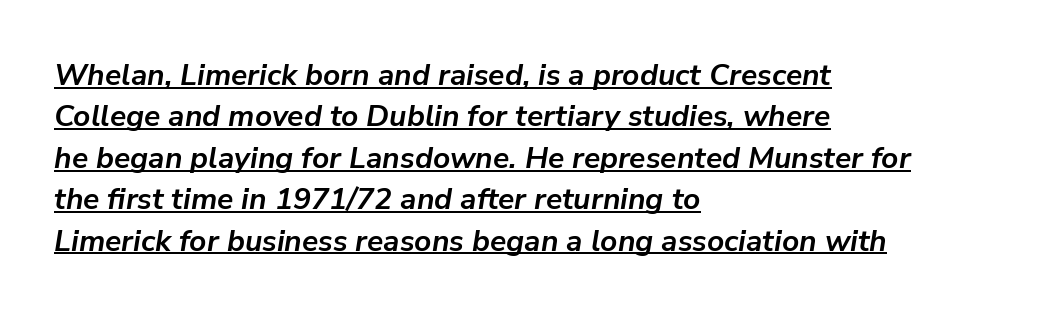
{"italic": "yes", "lean": "right", "slant_degrees": 9, "bold": "yes", "weight": "semibold", "width": "normal", "stroke_contrast": "low", "x_height": "medium", "monospaced": "no", "underline": "yes", "align": "left", "line_spacing": "normal", "line_spacing_ratio": 1.38, "letter_spacing": "normal", "letter_spacing_em": 0.0, "glyph_px": 30}
